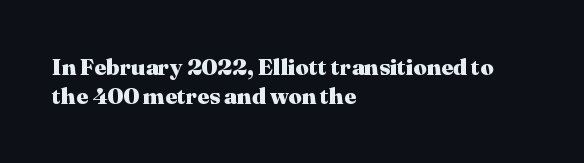
Is the block centered? No — it sits flush against the left margin. Strong, thick strokes mark this as bold type. Plain, unruled lines of type. Nothing unusual about the tracking: characters are spaced as the font intends. When letters stand straight like this, we call the style roman or upright. One glance says typical: line gaps are just what's usual.
